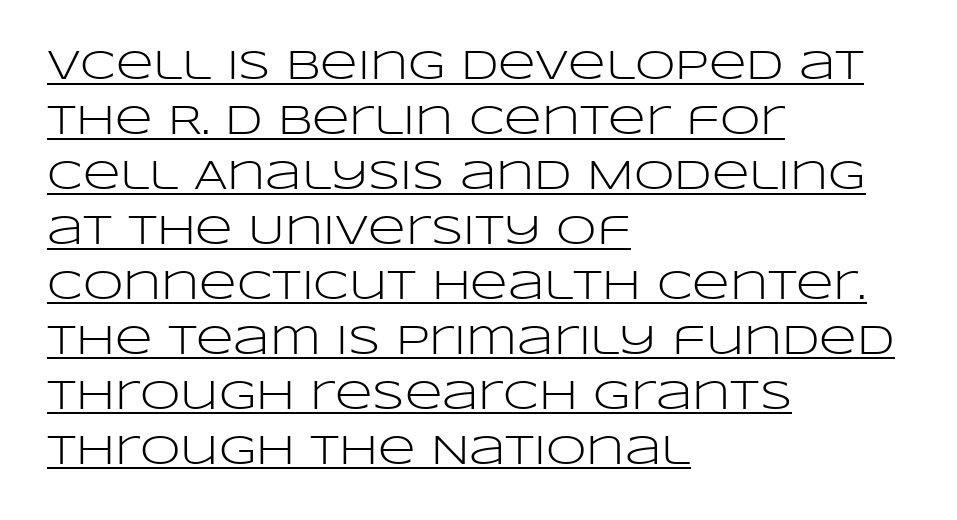
Q: Is the text bold? A: No.
Q: Is the text italic (slanted)? A: No, it is upright.
Q: Is the typeface a serif or a sans-serif typeface? A: Sans-serif.
Q: Is the text underlined? A: Yes.
Q: How is the paragraph aligned? A: Left-aligned.
Q: Is the spacing between letters normal or unusually wide? A: Normal.
Q: Is the spacing between lines tight, normal or loose? A: Normal.
Q: Width (condensed, normal, or wide)? A: Wide.
Q: Stroke contrast? A: Low.
Q: x-height? A: Large.
Q: Monospaced? A: No.
